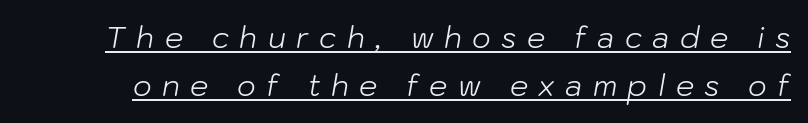
Q: Is the text bold? A: No.
Q: Is the text italic (slanted)? A: Yes, it leans right by about 10 degrees.
Q: Is the text underlined? A: Yes.
Q: Is the spacing between letters normal or unusually wide? A: Unusually wide.
Q: Is the spacing between lines tight, normal or loose? A: Normal.
Q: Width (condensed, normal, or wide)? A: Normal.
Q: Stroke contrast? A: Low.
Q: x-height? A: Medium.
Q: Monospaced? A: No.
